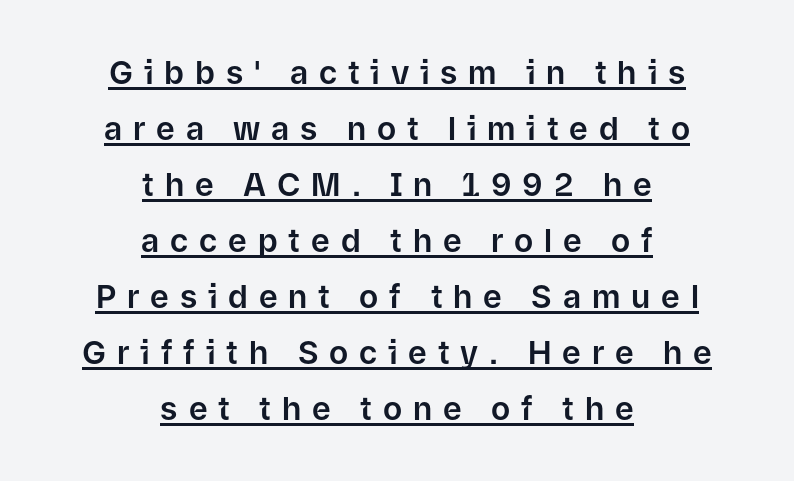
Short and long lines alike share a common midpoint. Does extra space separate the letters? Yes, quite a lot of it. A typesetter would call this proportional, since set widths differ per character. The rendering shows plain stroke endings on the letterforms — a sans-serif design.
